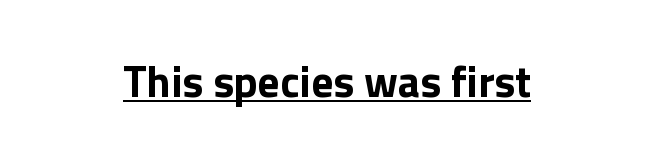
Q: Is the text bold? A: Yes.
Q: Is the text italic (slanted)? A: No, it is upright.
Q: Is the typeface a serif or a sans-serif typeface? A: Sans-serif.
Q: Is the text underlined? A: Yes.
Q: How is the paragraph aligned? A: Centered.
Q: Is the spacing between letters normal or unusually wide? A: Normal.
Q: Width (condensed, normal, or wide)? A: Normal.
Q: Stroke contrast? A: Low.
Q: x-height? A: Medium.
Q: Monospaced? A: No.
